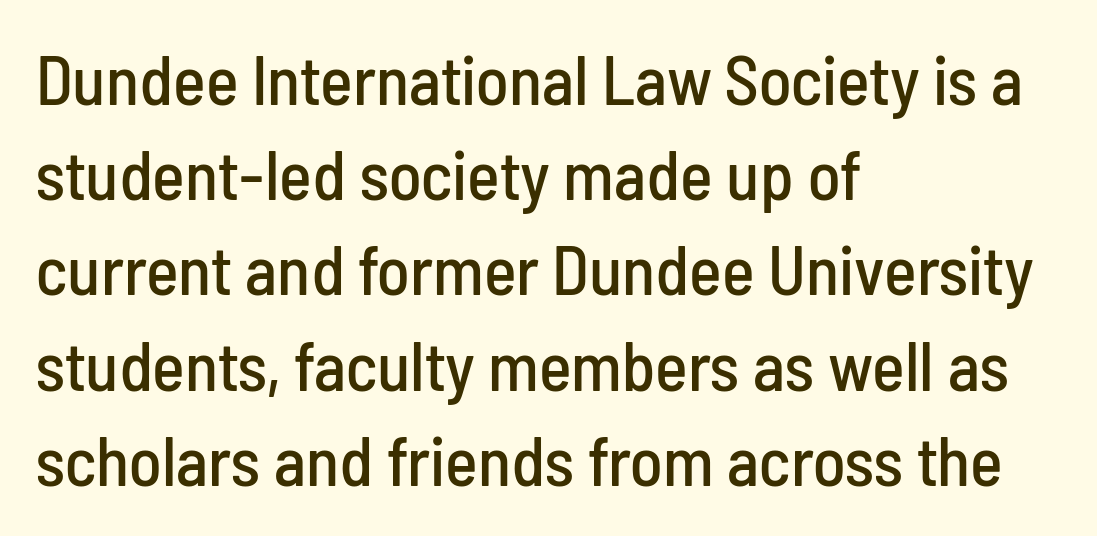
{"serif": "no", "italic": "no", "width": "condensed", "stroke_contrast": "low", "x_height": "medium", "monospaced": "no", "underline": "no", "align": "left", "line_spacing": "normal", "line_spacing_ratio": 1.38, "letter_spacing": "normal", "letter_spacing_em": 0.0, "glyph_px": 69}
